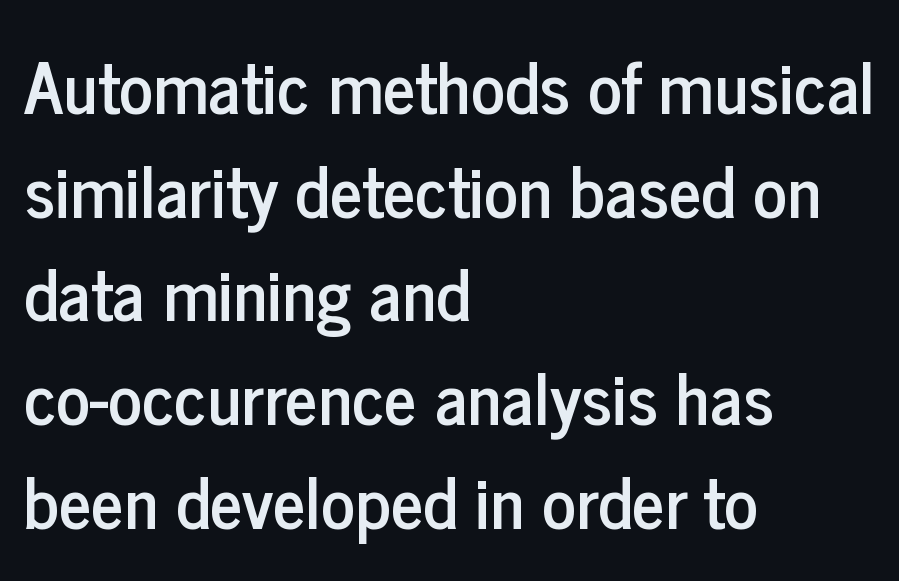
The image shows 71 px condensed sans-serif type, upright; set left-aligned, normal line spacing (1.46x), normal letter spacing, not underlined; low stroke contrast and a medium x-height.
